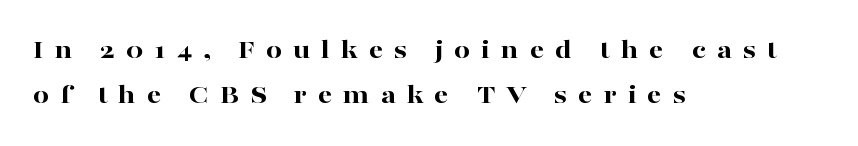
{"serif": "yes", "italic": "no", "bold": "yes", "weight": "bold", "width": "wide", "stroke_contrast": "high", "x_height": "medium", "monospaced": "no", "underline": "no", "align": "left", "line_spacing": "normal", "line_spacing_ratio": 1.62, "letter_spacing": "wide", "letter_spacing_em": 0.39, "glyph_px": 28}
